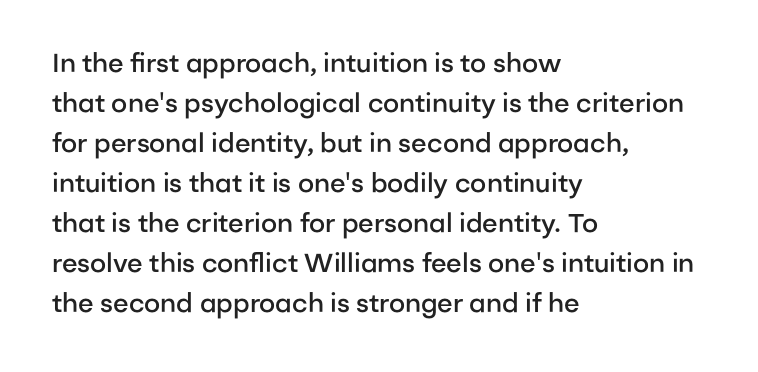
{"italic": "no", "bold": "semi", "underline": "no", "align": "left", "line_spacing": "normal", "line_spacing_ratio": 1.54, "letter_spacing": "normal", "letter_spacing_em": 0.0, "glyph_px": 26}
